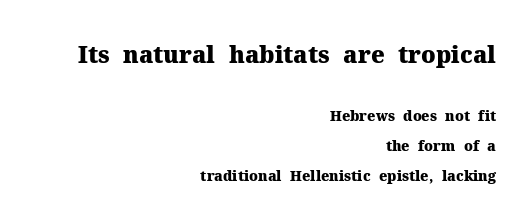
Q: Is the text bold? A: Yes.
Q: Is the text italic (slanted)? A: No, it is upright.
Q: Is the text underlined? A: No.
Q: How is the paragraph aligned? A: Right-aligned.
Q: Is the spacing between letters normal or unusually wide? A: Normal.
Q: Is the spacing between lines tight, normal or loose? A: Loose.
Q: Which block of text is set in a larger size, the first (top) or the second (bottom)? A: The first (top) one.
